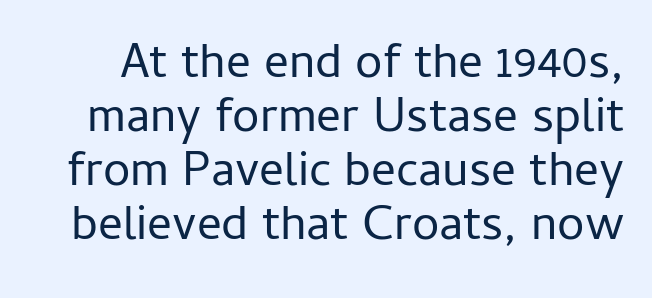
{"serif": "no", "italic": "no", "bold": "no", "weight": "regular", "width": "normal", "stroke_contrast": "low", "x_height": "medium", "monospaced": "no", "underline": "no", "line_spacing": "tight", "line_spacing_ratio": 1.1, "letter_spacing": "normal", "letter_spacing_em": 0.0, "glyph_px": 49}
